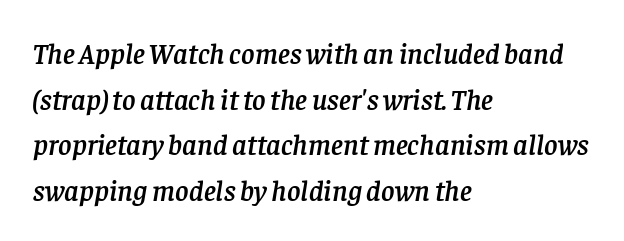
Q: Is the text italic (slanted)? A: Yes, it leans right by about 8 degrees.
Q: Is the typeface a serif or a sans-serif typeface? A: Serif.
Q: Is the text underlined? A: No.
Q: How is the paragraph aligned? A: Left-aligned.
Q: Is the spacing between letters normal or unusually wide? A: Normal.
Q: Is the spacing between lines tight, normal or loose? A: Normal.
Q: Width (condensed, normal, or wide)? A: Normal.
Q: Stroke contrast? A: Low.
Q: x-height? A: Large.
Q: Monospaced? A: No.
